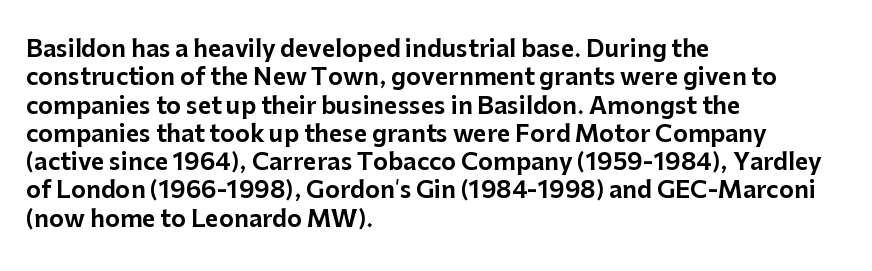
Q: Is the text italic (slanted)? A: No, it is upright.
Q: Is the text underlined? A: No.
Q: How is the paragraph aligned? A: Left-aligned.
Q: Is the spacing between letters normal or unusually wide? A: Normal.
